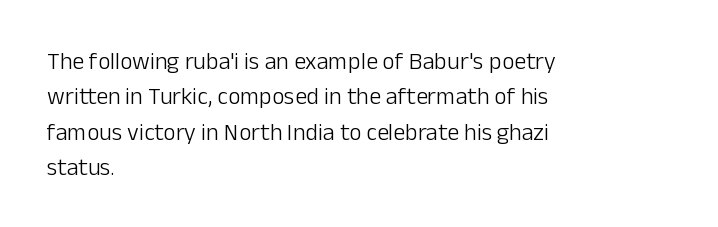
{"italic": "no", "bold": "no", "underline": "no", "align": "left", "line_spacing": "normal", "line_spacing_ratio": 1.47, "letter_spacing": "normal", "letter_spacing_em": 0.0, "glyph_px": 24}
